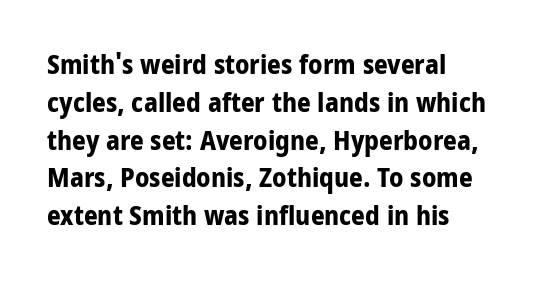
The image shows 27 px bold type, upright; set left-aligned, normal line spacing (1.4x), normal letter spacing, not underlined.
